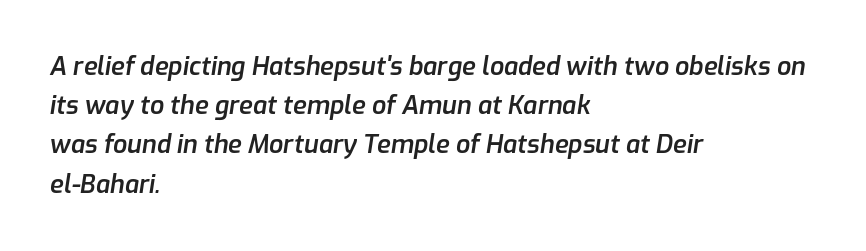
The image shows 25 px text type, italic (leaning right); set left-aligned, normal line spacing (1.57x), normal letter spacing, not underlined.
